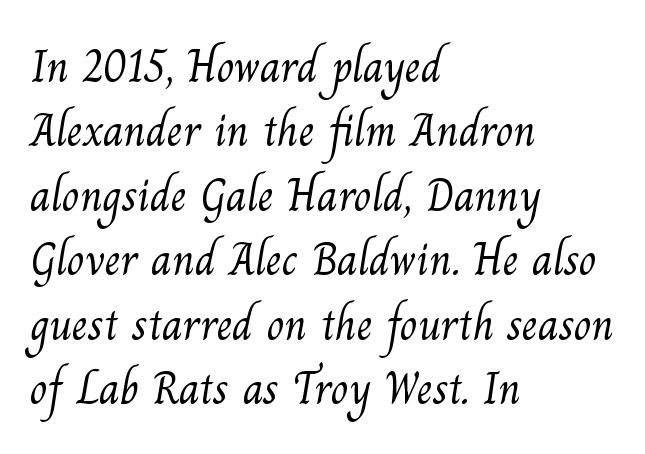
Q: Is the text bold? A: No.
Q: Is the typeface a serif or a sans-serif typeface? A: Serif.
Q: Is the text underlined? A: No.
Q: How is the paragraph aligned? A: Left-aligned.
Q: Is the spacing between letters normal or unusually wide? A: Normal.
Q: Is the spacing between lines tight, normal or loose? A: Normal.
Q: Width (condensed, normal, or wide)? A: Normal.
Q: Stroke contrast? A: Medium.
Q: x-height? A: Small.
Q: Monospaced? A: No.
